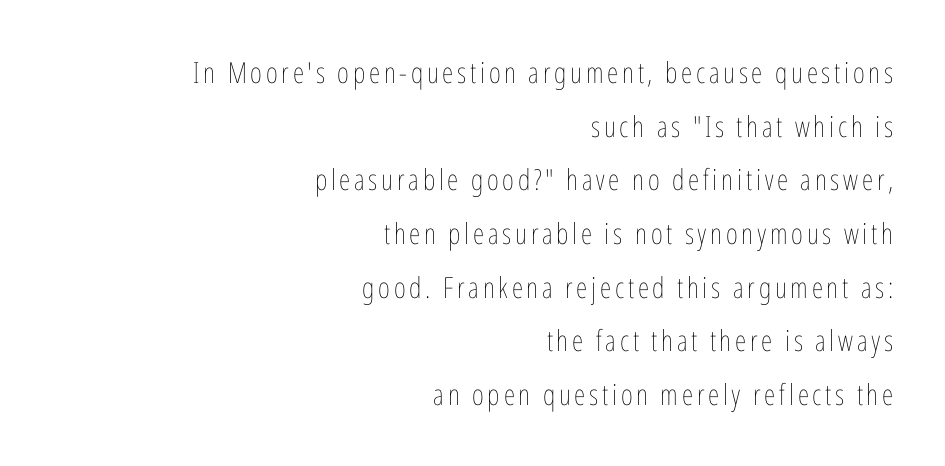
The passage shown is typed in a proportional face where columns would drift. The gap between lines stays unmarked. The setting favours the right margin, as signatures and pull-quotes sometimes do. Weight: regular or lighter. Style check: upright.
